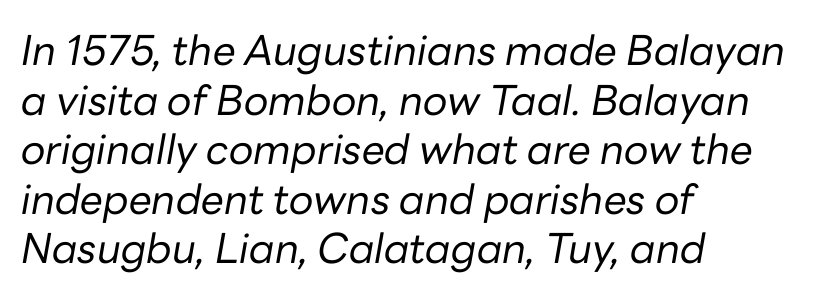
In CSS terms this would be text-align: left. Quick note: underline off. Do the characters align in a grid? No, the font is proportional. The font is comparable to plain body text, perhaps lighter. The passage shown has conventional tracking throughout. Would a proofreader flag this as italicized? Yes.
